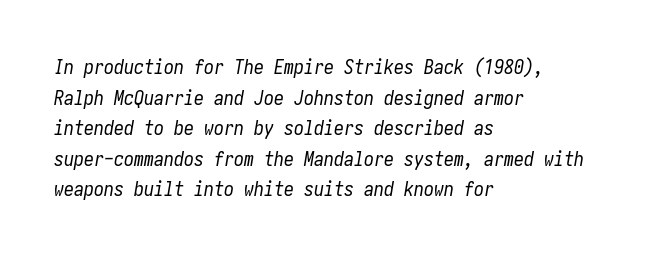
{"italic": "yes", "lean": "right", "slant_degrees": 10, "bold": "no", "underline": "no", "align": "left", "line_spacing": "normal", "line_spacing_ratio": 1.53, "letter_spacing": "normal", "letter_spacing_em": 0.0, "glyph_px": 20}
